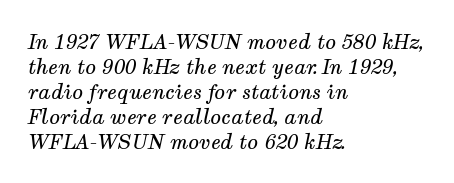
The image shows 20 px text type, italic (leaning right); set left-aligned, normal line spacing (1.25x), normal letter spacing, not underlined.
